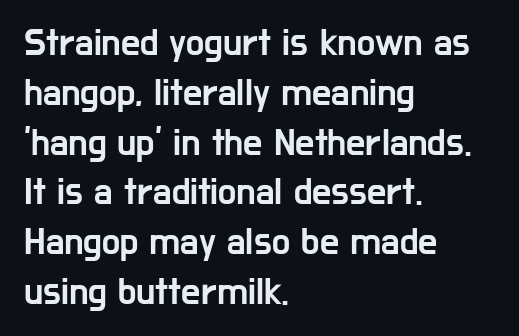
The passage shown is typed in a proportional face where columns would drift. Vertical strokes here are truly vertical. Type style note: lacks serifs. Horizontally, the lines are justified to the leading edge only. Whoever set this chose a conventional vertical rhythm. The letterforms sit shoulder to shoulder at normal distance.
